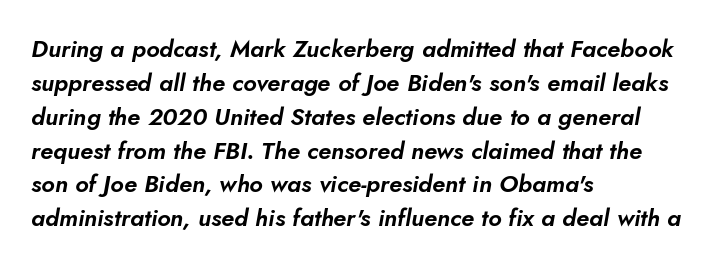
The image shows 24 px text type, italic (leaning right); set left-aligned, normal line spacing (1.41x), normal letter spacing, not underlined.
